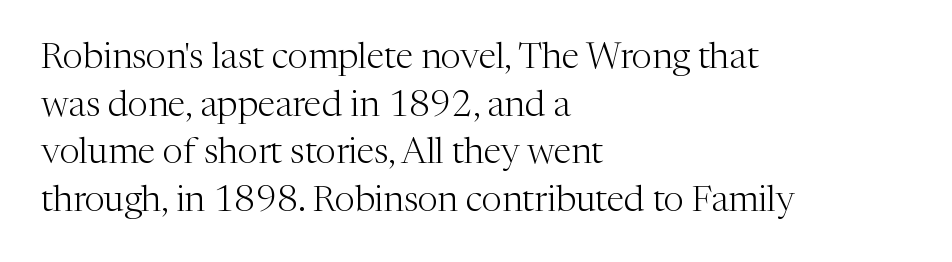
{"serif": "yes", "italic": "no", "bold": "no", "weight": "light", "width": "normal", "stroke_contrast": "medium", "x_height": "medium", "monospaced": "no", "underline": "no", "align": "left", "line_spacing": "normal", "line_spacing_ratio": 1.32, "letter_spacing": "normal", "letter_spacing_em": 0.0, "glyph_px": 36}
